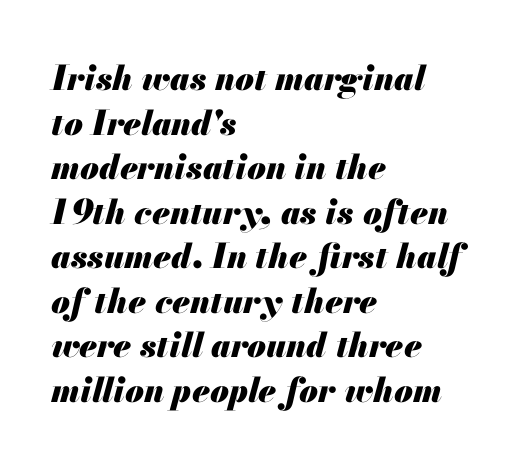
The image shows 34 px heavy type, italic (leaning right); set left-aligned, normal line spacing (1.31x), normal letter spacing, not underlined; medium stroke contrast and a small x-height.
